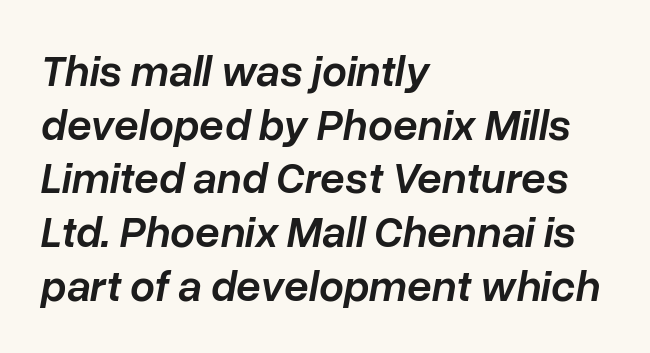
{"italic": "yes", "lean": "right", "slant_degrees": 10, "bold": "semi", "weight": "semibold", "width": "normal", "stroke_contrast": "low", "x_height": "medium", "monospaced": "no", "underline": "no", "align": "left", "line_spacing_ratio": 1.22, "letter_spacing": "normal", "letter_spacing_em": 0.0, "glyph_px": 44}
